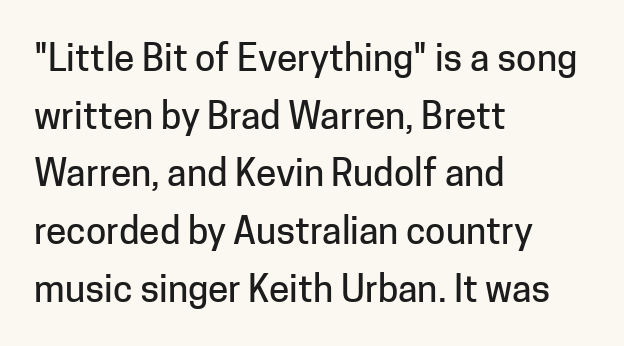
Q: Is the text italic (slanted)? A: No, it is upright.
Q: Is the typeface a serif or a sans-serif typeface? A: Sans-serif.
Q: Is the text underlined? A: No.
Q: How is the paragraph aligned? A: Left-aligned.
Q: Is the spacing between letters normal or unusually wide? A: Normal.
Q: Is the spacing between lines tight, normal or loose? A: Normal.
Q: Width (condensed, normal, or wide)? A: Normal.
Q: Stroke contrast? A: Low.
Q: x-height? A: Medium.
Q: Monospaced? A: No.
